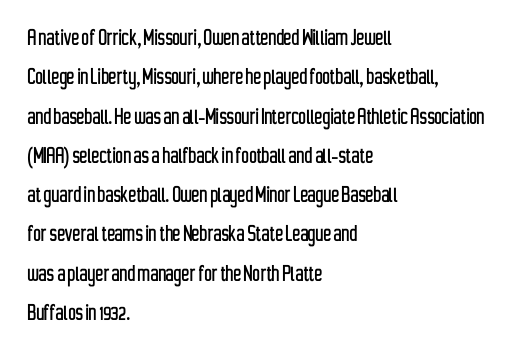
The image shows 26 px text type, upright; set left-aligned, normal line spacing (1.51x), normal letter spacing, not underlined.
